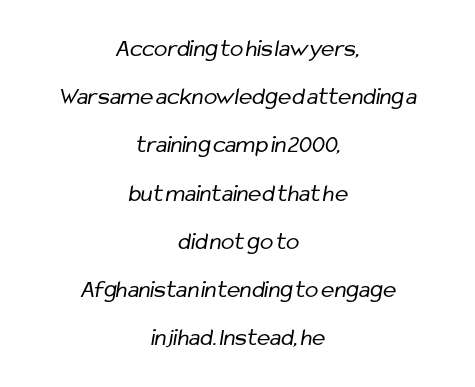
The image shows 25 px text type; set centered, loose line spacing (1.93x), normal letter spacing, not underlined.
